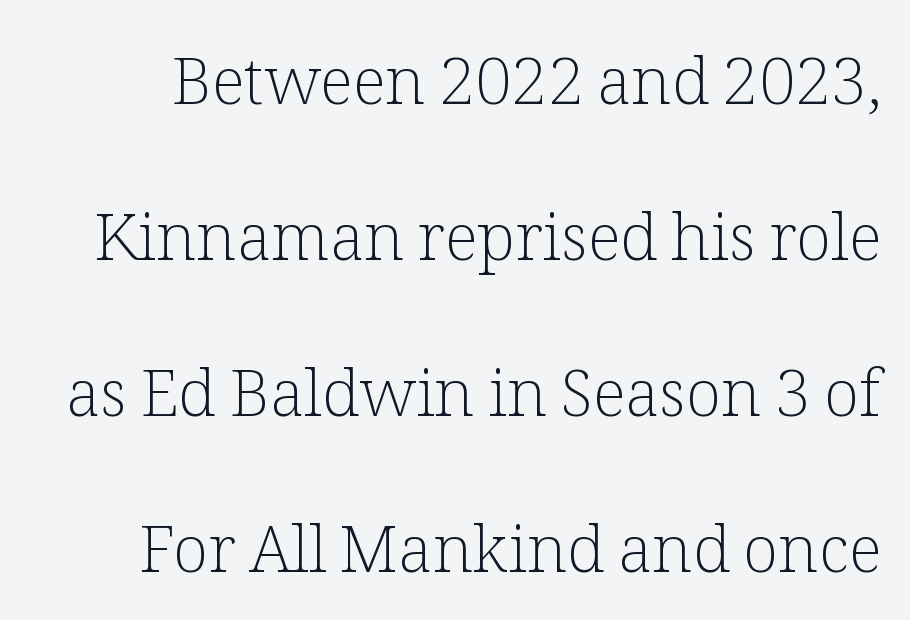
Q: Is the text bold? A: No.
Q: Is the text italic (slanted)? A: No, it is upright.
Q: Is the typeface a serif or a sans-serif typeface? A: Serif.
Q: Is the text underlined? A: No.
Q: Is the spacing between letters normal or unusually wide? A: Normal.
Q: Is the spacing between lines tight, normal or loose? A: Loose.
Q: Width (condensed, normal, or wide)? A: Normal.
Q: Stroke contrast? A: Low.
Q: x-height? A: Medium.
Q: Monospaced? A: No.
